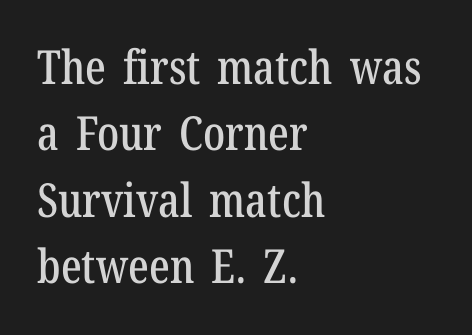
The image shows 47 px condensed serif type, upright; set left-aligned, normal line spacing (1.41x), normal letter spacing, not underlined; low stroke contrast and a medium x-height.
